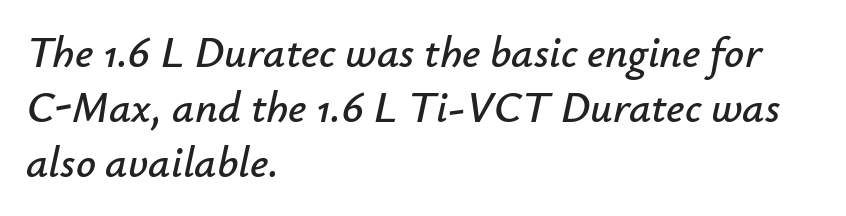
The image shows 44 px text type, italic (leaning right); set left-aligned, normal line spacing (1.25x), normal letter spacing, not underlined; low stroke contrast and a small x-height.
